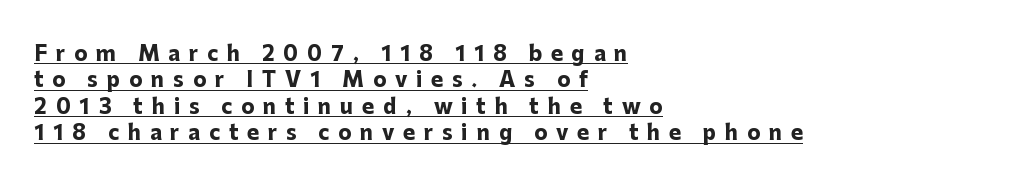
Chunky letters — that's bold for sure. In terms of leading, this rendering sits right in the middle. Posture: vertical. You could only call the tracking loose — the letters float apart.
